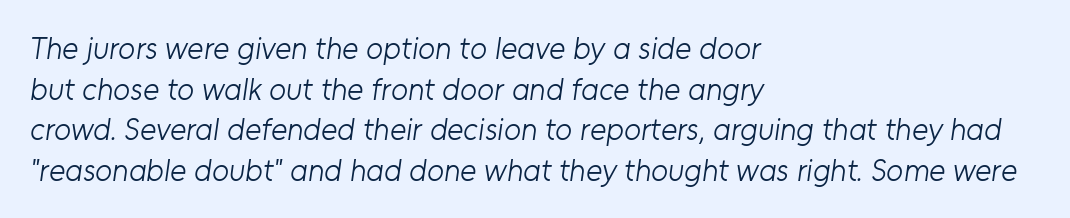
Q: Is the text bold? A: No.
Q: Is the typeface a serif or a sans-serif typeface? A: Sans-serif.
Q: Is the text underlined? A: No.
Q: How is the paragraph aligned? A: Left-aligned.
Q: Is the spacing between letters normal or unusually wide? A: Normal.
Q: Is the spacing between lines tight, normal or loose? A: Normal.
Q: Width (condensed, normal, or wide)? A: Normal.
Q: Stroke contrast? A: Low.
Q: x-height? A: Medium.
Q: Monospaced? A: No.
